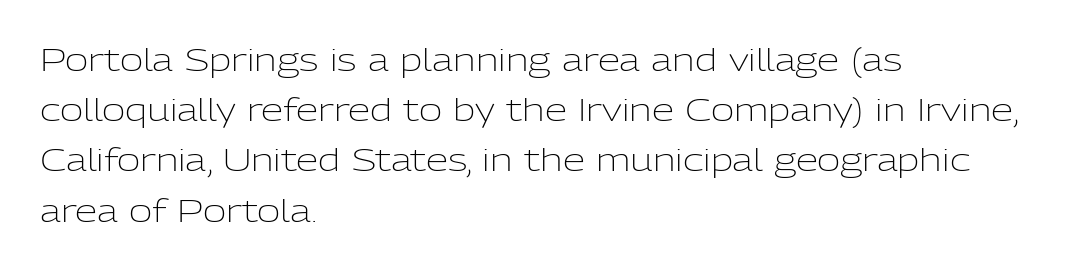
{"serif": "no", "italic": "no", "bold": "no", "weight": "light", "width": "normal", "stroke_contrast": "low", "x_height": "medium", "monospaced": "no", "underline": "no", "align": "left", "line_spacing": "normal", "line_spacing_ratio": 1.57, "letter_spacing": "normal", "letter_spacing_em": 0.0, "glyph_px": 32}
